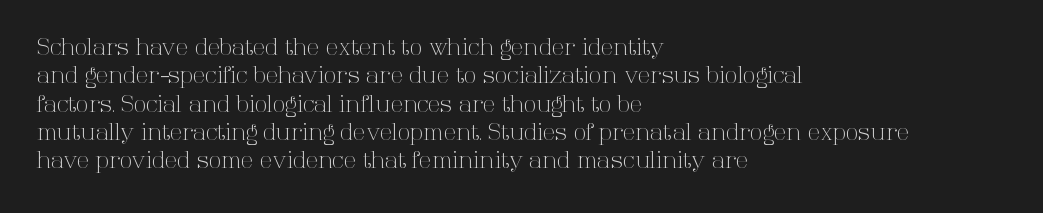
{"italic": "no", "bold": "no", "underline": "no", "align": "left", "line_spacing_ratio": 1.23, "letter_spacing": "normal", "letter_spacing_em": 0.0, "glyph_px": 23}
